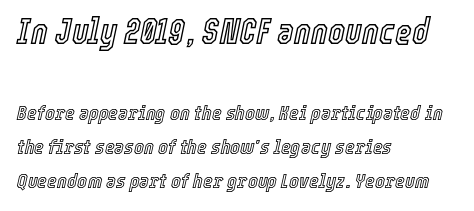
Casual observation: everything's shoved over to the left. A bare baseline throughout the passage. Is the lower block the larger one? No — the upper block carries the bigger type. The whole block is typeset with a tilt. Looks like regular typesetting: each glyph gets only the width it needs. Here the glyphs are tracked normally, forming tight word shapes.
